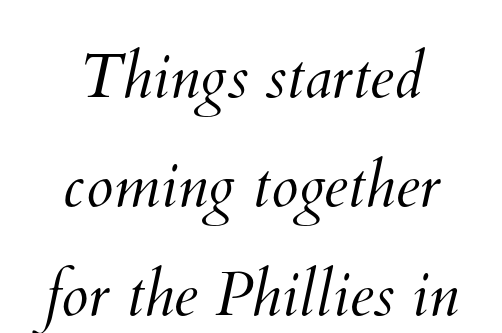
Caption: standard tracking, unaltered. The letterforms sit at book weight or below. A bare baseline throughout the passage. The passage shown is typed in a proportional face where columns would drift.
